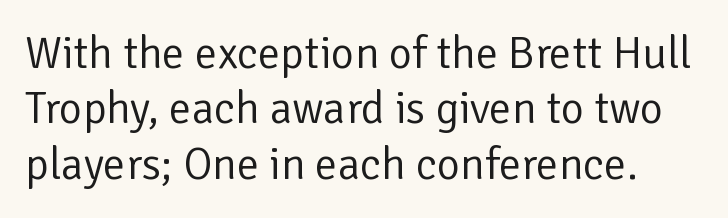
Q: Is the text bold? A: No.
Q: Is the text italic (slanted)? A: No, it is upright.
Q: Is the typeface a serif or a sans-serif typeface? A: Sans-serif.
Q: Is the text underlined? A: No.
Q: Is the spacing between letters normal or unusually wide? A: Normal.
Q: Width (condensed, normal, or wide)? A: Normal.
Q: Stroke contrast? A: Low.
Q: x-height? A: Medium.
Q: Monospaced? A: No.
